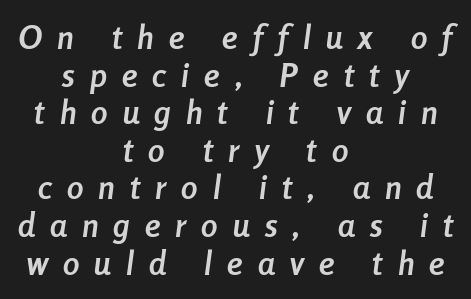
Q: Is the text bold? A: Yes.
Q: Is the text italic (slanted)? A: Yes, it leans right by about 8 degrees.
Q: Is the text underlined? A: No.
Q: How is the paragraph aligned? A: Centered.
Q: Is the spacing between letters normal or unusually wide? A: Unusually wide.
Q: Is the spacing between lines tight, normal or loose? A: Tight.
Q: Width (condensed, normal, or wide)? A: Condensed.
Q: Stroke contrast? A: Low.
Q: x-height? A: Medium.
Q: Monospaced? A: No.
